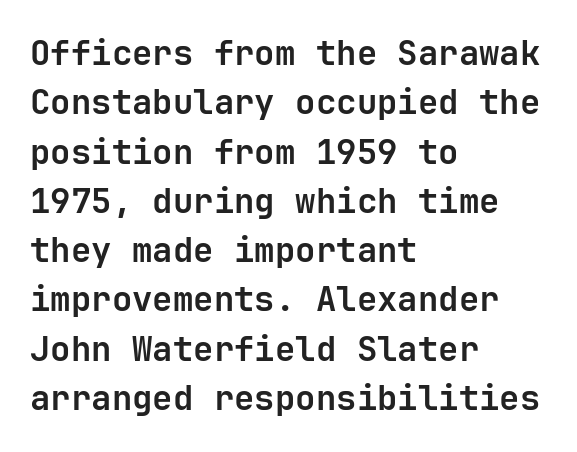
{"serif": "no", "italic": "no", "bold": "yes", "weight": "bold", "width": "normal", "stroke_contrast": "low", "x_height": "medium", "monospaced": "yes", "underline": "no", "align": "left", "line_spacing": "normal", "line_spacing_ratio": 1.45, "letter_spacing": "normal", "letter_spacing_em": 0.0, "glyph_px": 34}
